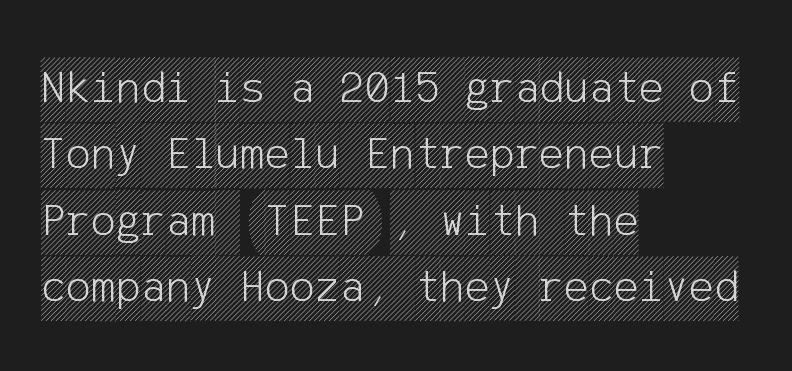
Short note: letters normally spaced. The setting favours the left margin, as ordinary paragraphs usually do. Summary of vertical rhythm: regular, with standard interline spacing. Vertical strokes here are truly vertical.
